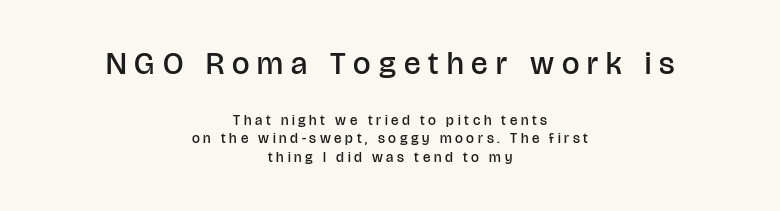
{"serif": "no", "italic": "no", "bold": "semi", "weight": "semibold", "width": "normal", "stroke_contrast": "low", "x_height": "large", "monospaced": "no", "underline": "no", "align": "center", "line_spacing": "normal", "line_spacing_ratio": 1.32, "letter_spacing": "wide", "letter_spacing_em": 0.26, "larger_block": "first", "size_ratio": 2.21, "glyph_px": 31}
